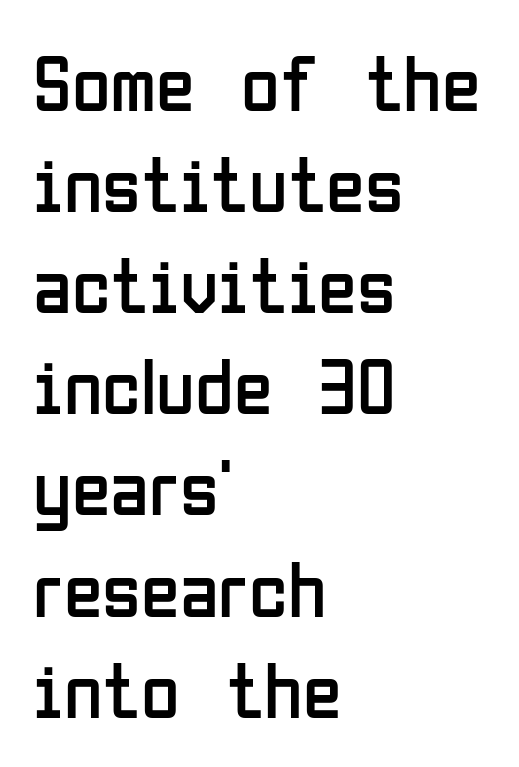
Q: Is the text bold? A: No.
Q: Is the text italic (slanted)? A: No, it is upright.
Q: Is the typeface a serif or a sans-serif typeface? A: Sans-serif.
Q: Is the text underlined? A: No.
Q: How is the paragraph aligned? A: Left-aligned.
Q: Is the spacing between letters normal or unusually wide? A: Normal.
Q: Is the spacing between lines tight, normal or loose? A: Normal.
Q: Width (condensed, normal, or wide)? A: Condensed.
Q: Stroke contrast? A: Low.
Q: x-height? A: Medium.
Q: Monospaced? A: No.
